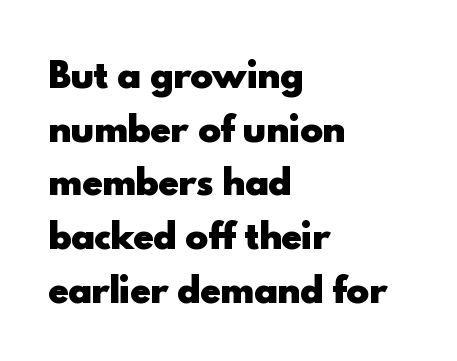
Students, note that the glyphs here touch the page at normal intervals. To sum up the face: it is a sans, with no serifs. Clear beneath every line of the passage. Heavy-handed strokes throughout: this text is bold.
